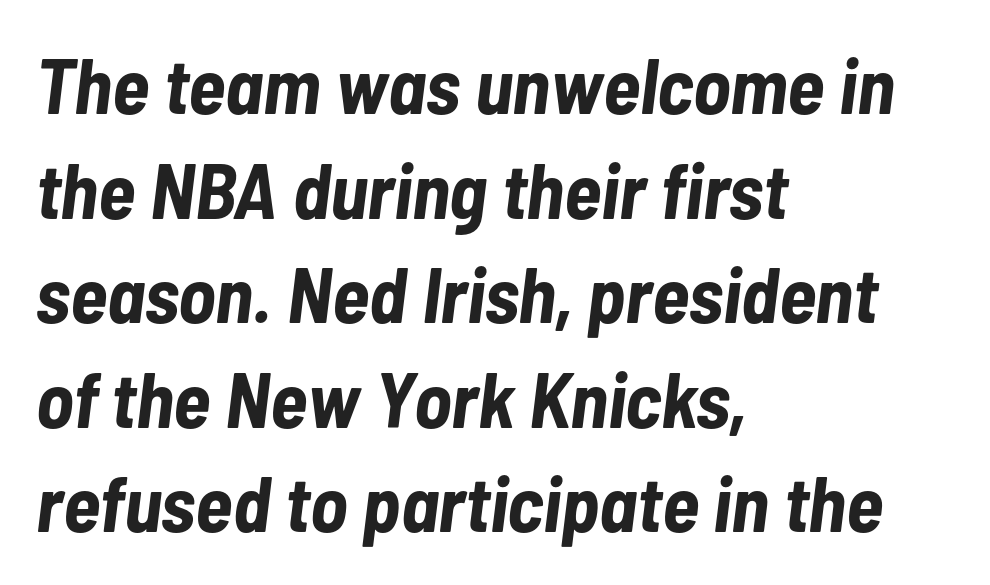
Vertically, the passage feels balanced, rows spaced as you'd expect. Strong, thick strokes mark this as bold type. This sample uses plain, unmodified letter spacing. Type without underlining.
